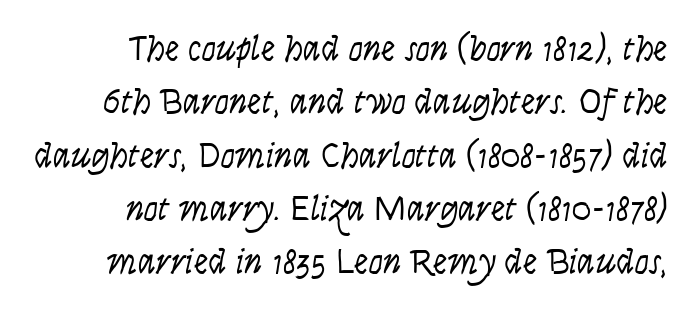
The image shows 36 px light, condensed sans-serif type; set right-aligned, normal line spacing (1.48x), normal letter spacing, not underlined; low stroke contrast and a large x-height.
